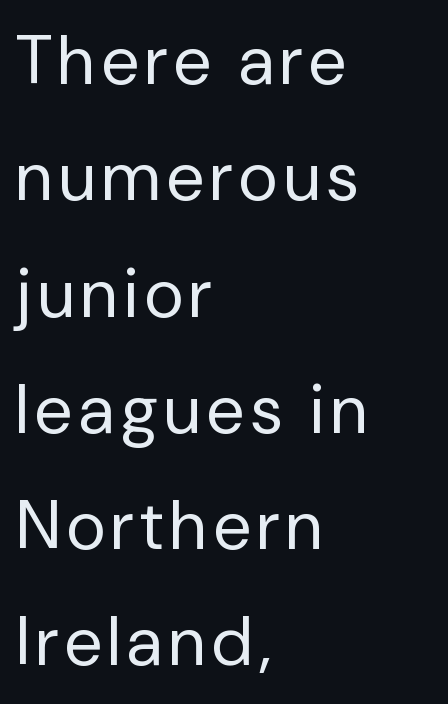
Descenders hang freely into open space. Stems here are at most as thick as an everyday book face. This sample uses an upright cut, with every glyph sitting square on the baseline. The rendering uses natural spacing where letterforms have individual widths. The characters display no serif detailing; their extremities are plain. The rendering anchors every line to the left-hand side.
